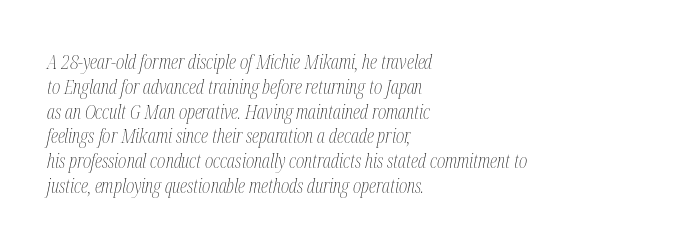
The image shows 20 px text type, italic (leaning right); set left-aligned, line spacing 1.24x, normal letter spacing, not underlined.
